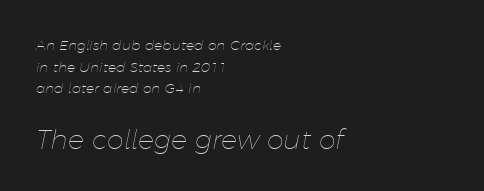
The image shows 27 px text type, italic (leaning right); set left-aligned, normal line spacing (1.55x), normal letter spacing, not underlined; the second (bottom) block is 1.93x larger.
